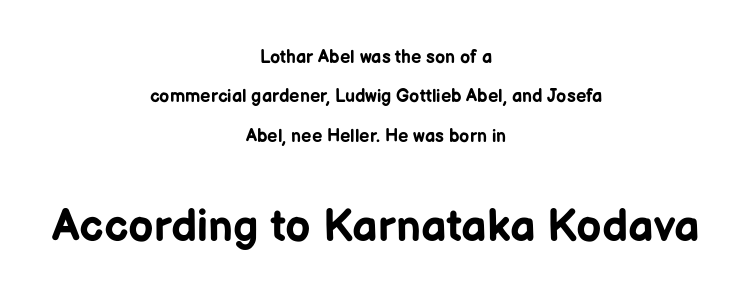
Q: Is the text bold? A: Yes.
Q: Is the text italic (slanted)? A: No, it is upright.
Q: Is the typeface a serif or a sans-serif typeface? A: Sans-serif.
Q: Is the text underlined? A: No.
Q: How is the paragraph aligned? A: Centered.
Q: Is the spacing between letters normal or unusually wide? A: Normal.
Q: Is the spacing between lines tight, normal or loose? A: Loose.
Q: Which block of text is set in a larger size, the first (top) or the second (bottom)? A: The second (bottom) one.
Q: Width (condensed, normal, or wide)? A: Normal.
Q: Stroke contrast? A: Low.
Q: x-height? A: Medium.
Q: Monospaced? A: No.
